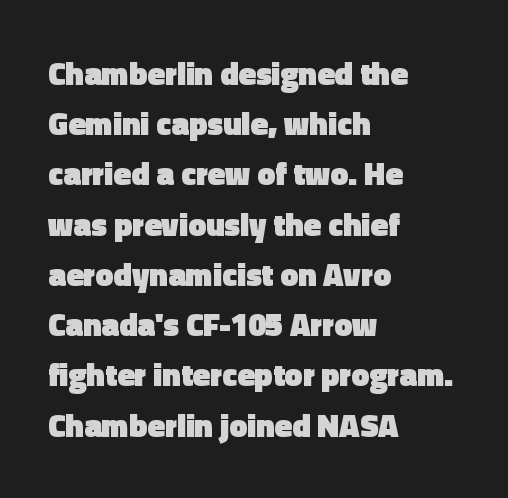
The image shows 32 px heavy sans-serif type, upright; set left-aligned, normal line spacing (1.57x), normal letter spacing, not underlined; a medium x-height.
